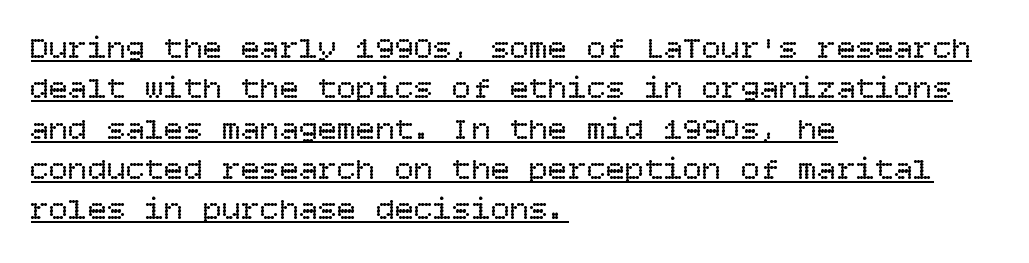
A student would call this left alignment; a typographer would say flush left, rag right. Weight class: somewhere from thin through regular. No extra tracking has been applied to these lines. The lettering is marked with a stroke running underneath it. The letters stand upright; this is a roman face.
